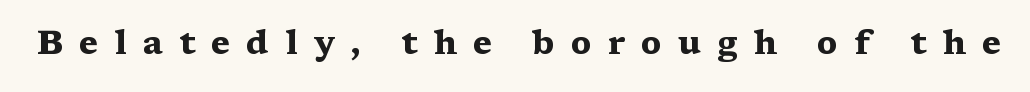
The image shows 33 px heavy, wide serif type, upright; set unusually wide letter spacing (+0.49 em), not underlined; medium stroke contrast and a medium x-height.
